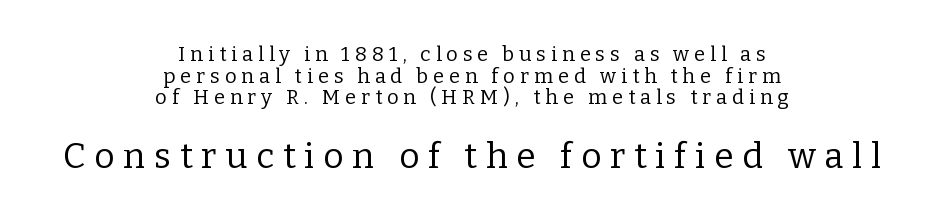
The image shows 35 px regular-weight serif type, upright; set centered, tight line spacing (1.08x), unusually wide letter spacing (+0.25 em), not underlined; the second (bottom) block is 1.75x larger; low stroke contrast and a medium x-height.
